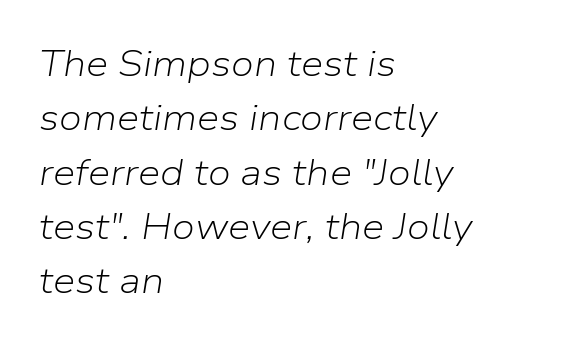
Q: Is the text bold? A: No.
Q: Is the text italic (slanted)? A: Yes, it leans right by about 9 degrees.
Q: Is the text underlined? A: No.
Q: How is the paragraph aligned? A: Left-aligned.
Q: Is the spacing between letters normal or unusually wide? A: Normal.
Q: Is the spacing between lines tight, normal or loose? A: Normal.
Q: Width (condensed, normal, or wide)? A: Normal.
Q: Stroke contrast? A: Low.
Q: x-height? A: Medium.
Q: Monospaced? A: No.
